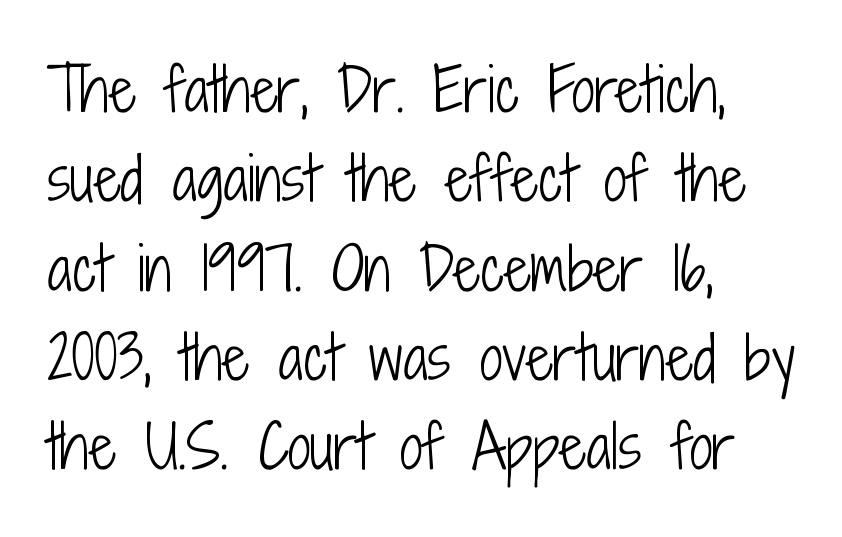
This rendering leaves character spacing at its baseline value. Weight: regular or lighter. If you measured baseline to baseline, you'd find a middling distance. The characters display no serif detailing; their extremities are plain. Underline: absent.
